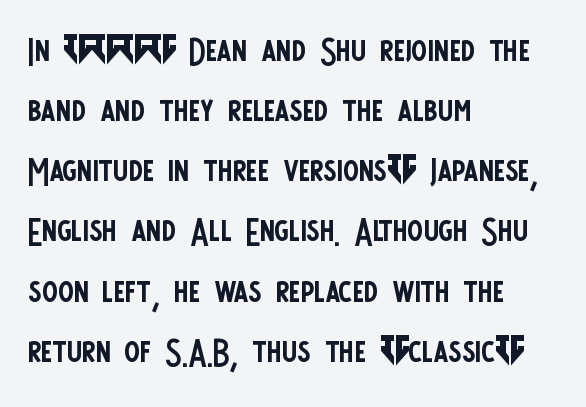
The letterforms sit shoulder to shoulder at normal distance. A quiet, ordinary-to-light weight characterises the typeface. This sample has the flowing, uneven cadence of proportional lettering. Italic? Not at all — the glyphs are vertical. The rendering anchors every line to the left-hand side. The font family rendered here belongs to the sans-serif group.
